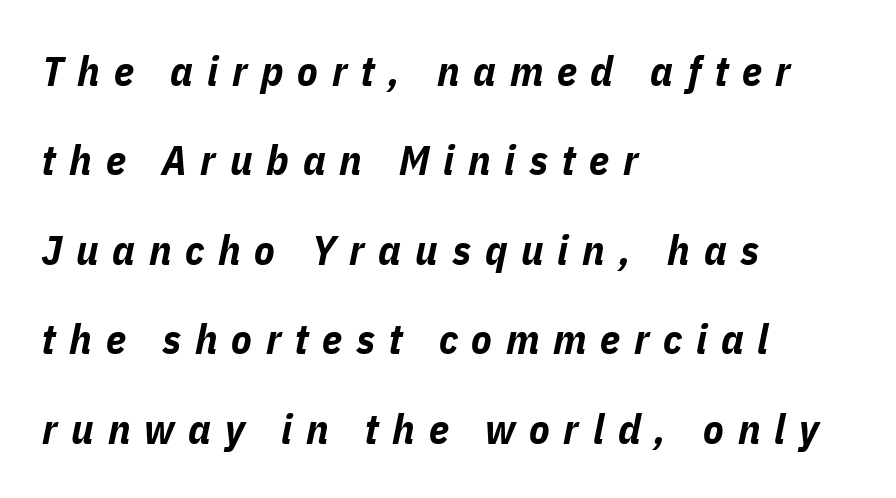
Italic: yes, the glyphs are oblique. Line spacing here is loose. The face used here is proportionally spaced, like ordinary book or web type. Unmarked baselines from the first word to the last. The setting favours the left margin, as ordinary paragraphs usually do.
